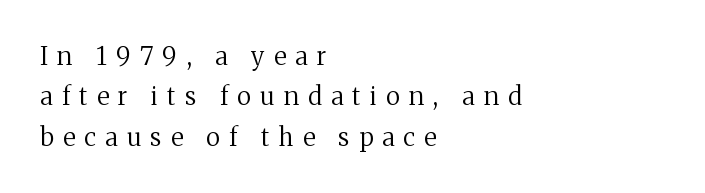
{"italic": "no", "bold": "no", "underline": "no", "align": "left", "line_spacing": "normal", "line_spacing_ratio": 1.62, "letter_spacing": "wide", "letter_spacing_em": 0.37, "glyph_px": 25}
